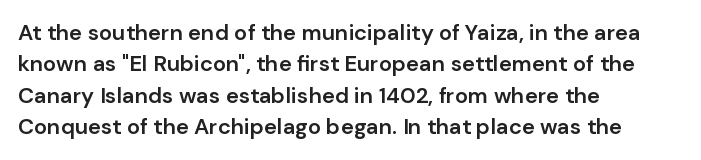
Q: Is the text bold? A: Semi-bold.
Q: Is the text italic (slanted)? A: No, it is upright.
Q: Is the text underlined? A: No.
Q: How is the paragraph aligned? A: Left-aligned.
Q: Is the spacing between letters normal or unusually wide? A: Normal.
Q: Is the spacing between lines tight, normal or loose? A: Normal.
